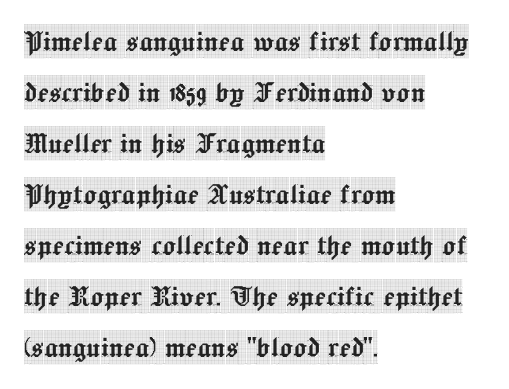
{"serif": "yes", "italic": "no", "width": "condensed", "x_height": "large", "monospaced": "no", "underline": "no", "align": "left", "line_spacing": "normal", "line_spacing_ratio": 1.5, "letter_spacing": "normal", "letter_spacing_em": 0.0, "glyph_px": 34}
